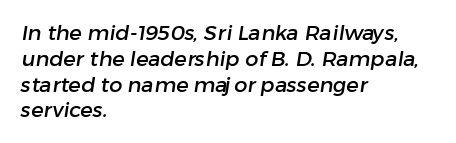
{"underline": "no", "align": "left", "line_spacing_ratio": 1.23, "letter_spacing": "normal", "letter_spacing_em": 0.0, "glyph_px": 21}
